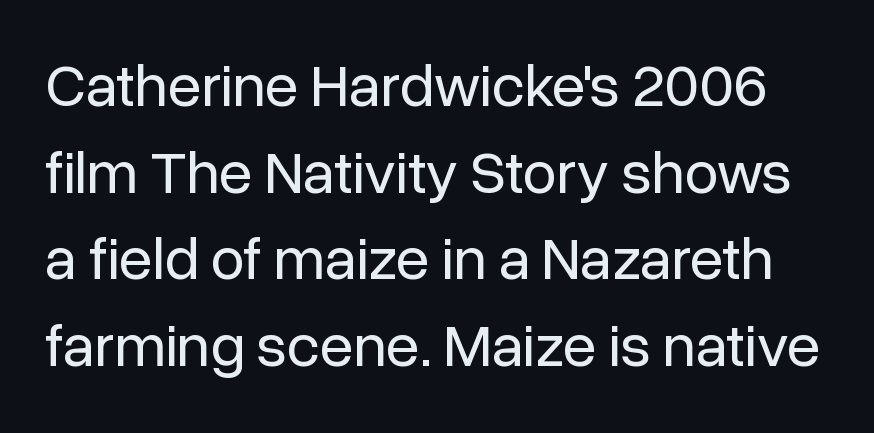
{"serif": "no", "italic": "no", "bold": "no", "weight": "regular", "width": "normal", "stroke_contrast": "low", "x_height": "medium", "monospaced": "no", "underline": "no", "line_spacing": "normal", "line_spacing_ratio": 1.42, "letter_spacing": "normal", "letter_spacing_em": 0.0, "glyph_px": 61}
